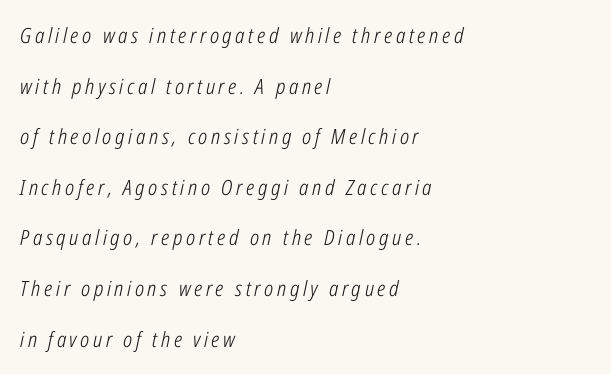
The image shows 21 px text type, italic (leaning right); set left-aligned, loose line spacing (2.41x), not underlined.
